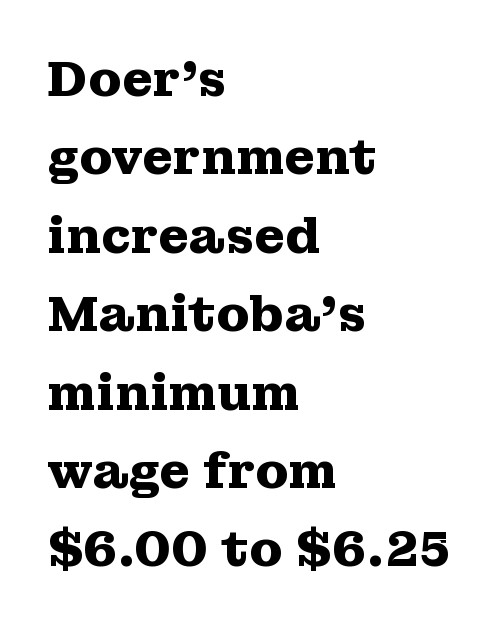
Q: Is the text bold? A: Yes.
Q: Is the text italic (slanted)? A: No, it is upright.
Q: Is the typeface a serif or a sans-serif typeface? A: Serif.
Q: Is the text underlined? A: No.
Q: How is the paragraph aligned? A: Left-aligned.
Q: Is the spacing between letters normal or unusually wide? A: Normal.
Q: Is the spacing between lines tight, normal or loose? A: Normal.
Q: Width (condensed, normal, or wide)? A: Wide.
Q: Stroke contrast? A: Medium.
Q: x-height? A: Medium.
Q: Monospaced? A: No.
